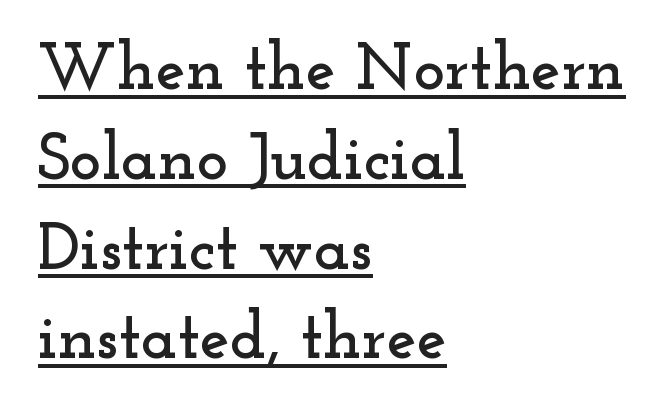
Q: Is the text italic (slanted)? A: No, it is upright.
Q: Is the typeface a serif or a sans-serif typeface? A: Serif.
Q: Is the text underlined? A: Yes.
Q: How is the paragraph aligned? A: Left-aligned.
Q: Is the spacing between letters normal or unusually wide? A: Normal.
Q: Is the spacing between lines tight, normal or loose? A: Normal.
Q: Width (condensed, normal, or wide)? A: Wide.
Q: Stroke contrast? A: Low.
Q: x-height? A: Small.
Q: Monospaced? A: No.
